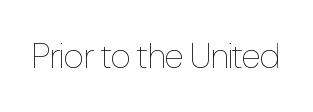
{"italic": "no", "bold": "no", "weight": "thin", "width": "condensed", "stroke_contrast": "low", "x_height": "medium", "monospaced": "no", "underline": "no", "letter_spacing": "normal", "letter_spacing_em": 0.0, "glyph_px": 36}
